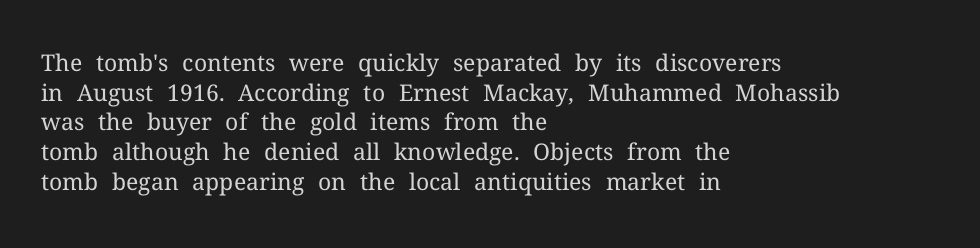
The lines sit at an ordinary, default distance from one another. The rag falls on the right side of this text block. The characters are drawn with everyday or finer stroke widths. Descender tails drop into unmarked territory.
